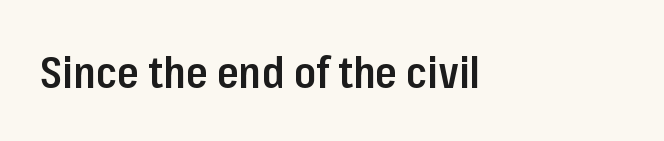
The image shows 44 px semibold, condensed sans-serif type, upright; set normal letter spacing, not underlined; low stroke contrast and a medium x-height.
